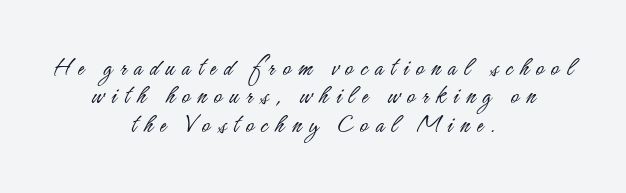
{"bold": "no", "underline": "no", "align": "center", "line_spacing": "tight", "line_spacing_ratio": 1.05, "letter_spacing": "wide", "letter_spacing_em": 0.27, "glyph_px": 27}
